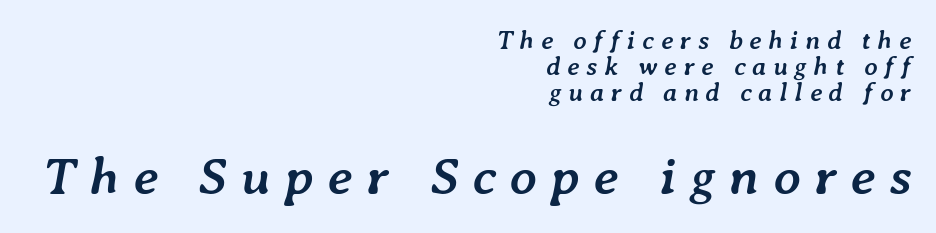
{"italic": "yes", "lean": "right", "slant_degrees": 7, "bold": "yes", "weight": "semibold", "width": "normal", "stroke_contrast": "low", "x_height": "medium", "monospaced": "no", "underline": "no", "align": "right", "line_spacing": "tight", "line_spacing_ratio": 1.0, "letter_spacing": "wide", "letter_spacing_em": 0.26, "larger_block": "second", "size_ratio": 2.04, "glyph_px": 53}
